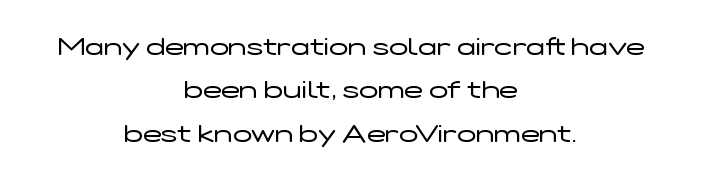
Is there any slant? The stems are plumb. Compared with a flush-left layout, this one balances lines on the center instead. Letter spacing: default. A clean baseline with only descenders dipping below it. Heaviness? Minimal to ordinary, like unemphasized prose.
